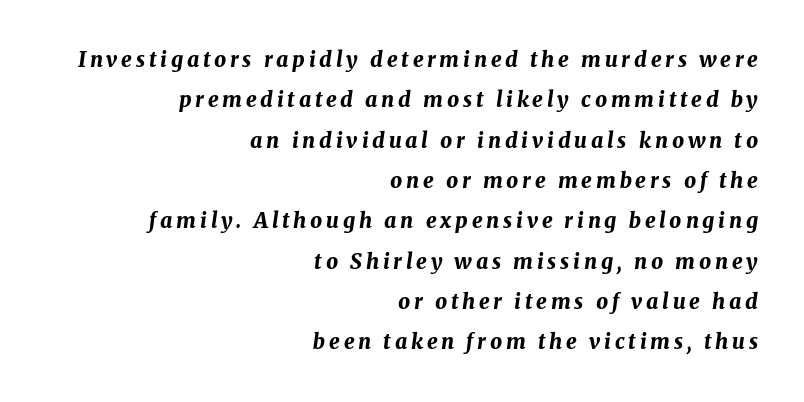
{"italic": "yes", "lean": "right", "slant_degrees": 8, "bold": "yes", "underline": "no", "align": "right", "line_spacing": "loose", "line_spacing_ratio": 1.92, "glyph_px": 21}
